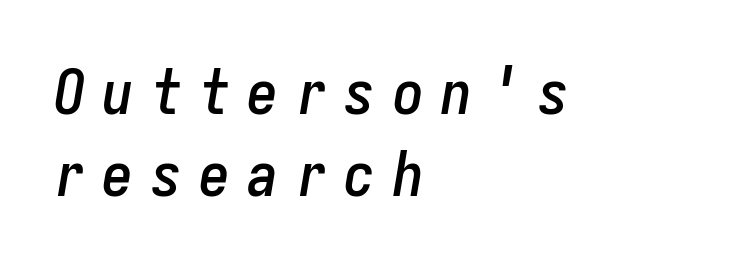
Q: Is the text italic (slanted)? A: Yes, it leans right by about 9 degrees.
Q: Is the text underlined? A: No.
Q: How is the paragraph aligned? A: Left-aligned.
Q: Is the spacing between letters normal or unusually wide? A: Unusually wide.
Q: Is the spacing between lines tight, normal or loose? A: Normal.
Q: Width (condensed, normal, or wide)? A: Condensed.
Q: Stroke contrast? A: Low.
Q: x-height? A: Medium.
Q: Monospaced? A: Yes.
